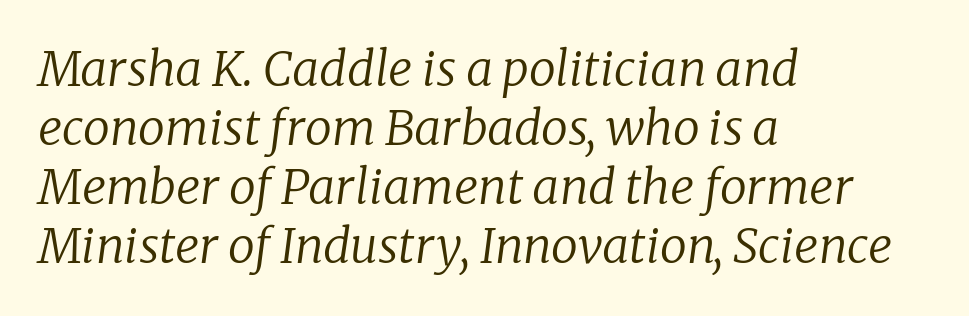
Heaviness? Minimal to ordinary, like unemphasized prose. Varying glyph widths throughout — classic text-font behaviour. The specimen omits any rule beneath the text block's lines. These lines keep a tight, regular rhythm from letter to letter. Notice how the stems are inclined rather than vertical — that's the hallmark of italics. Classification — serif.
